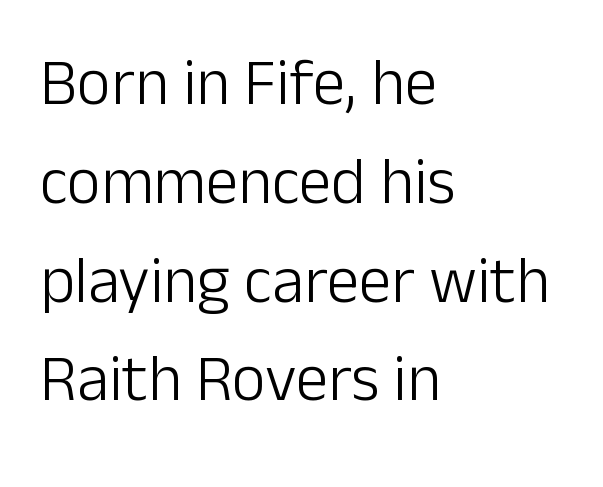
{"serif": "no", "italic": "no", "bold": "no", "weight": "light", "width": "normal", "stroke_contrast": "low", "x_height": "medium", "monospaced": "no", "underline": "no", "align": "left", "line_spacing": "normal", "line_spacing_ratio": 1.52, "letter_spacing": "normal", "letter_spacing_em": 0.0, "glyph_px": 65}
